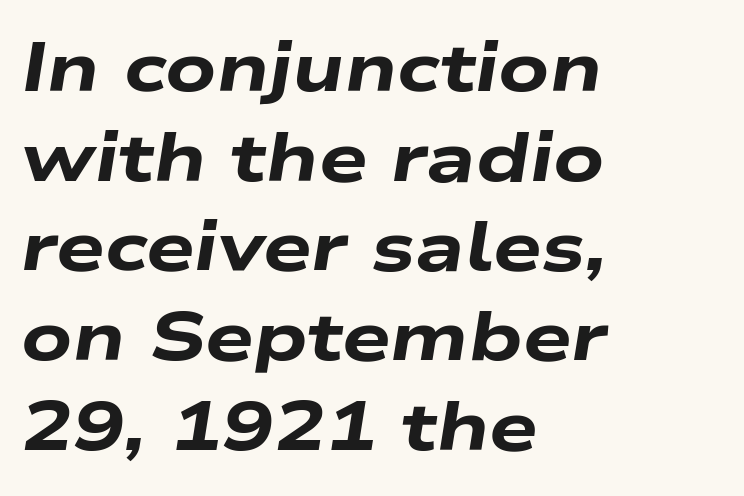
The image shows 69 px heavy, wide type, italic (leaning right); set left-aligned, normal line spacing (1.3x), normal letter spacing, not underlined; low stroke contrast and a medium x-height.
